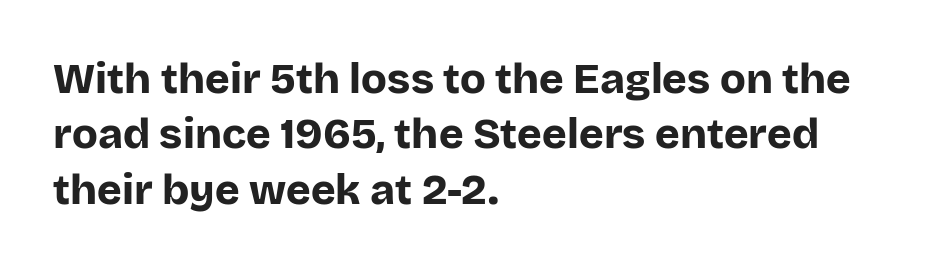
{"serif": "no", "italic": "no", "bold": "yes", "weight": "bold", "width": "normal", "stroke_contrast": "low", "x_height": "large", "monospaced": "no", "underline": "no", "align": "left", "line_spacing": "normal", "line_spacing_ratio": 1.32, "letter_spacing": "normal", "letter_spacing_em": 0.0, "glyph_px": 42}
